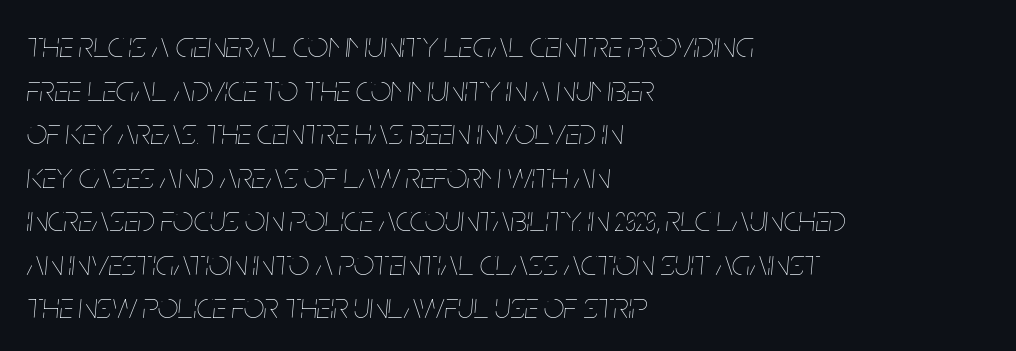
Horizontal alignment here is leftward, the default for most running prose. You can tell it's italic because the verticals aren't actually vertical. A typesetter would call this zero additional tracking. Note the varied advance widths — an 'i' is clearly narrower than an 'm'. Compared with a typical body face, this is equally light or lighter still.
